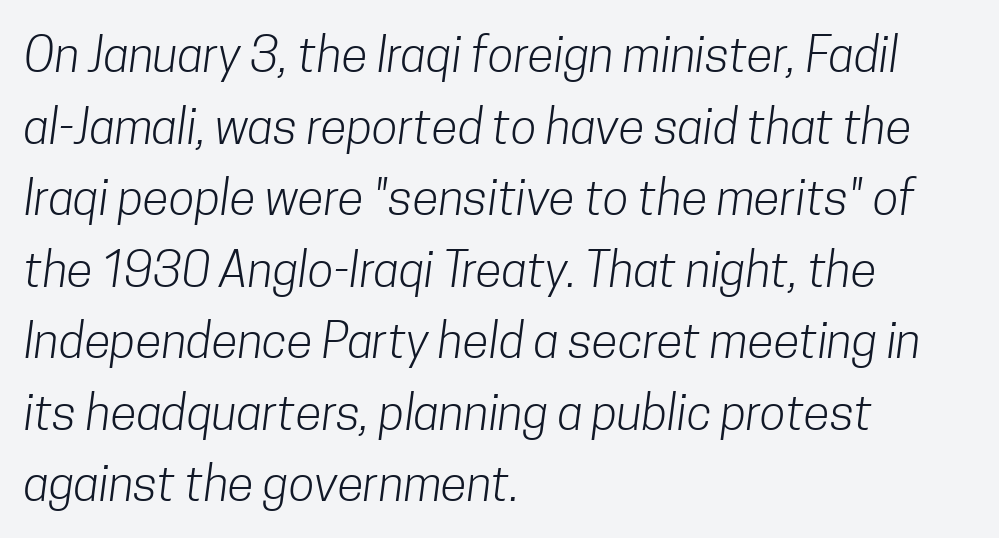
{"serif": "no", "bold": "no", "weight": "light", "width": "condensed", "stroke_contrast": "low", "x_height": "medium", "monospaced": "no", "underline": "no", "align": "left", "line_spacing": "normal", "line_spacing_ratio": 1.49, "letter_spacing": "normal", "letter_spacing_em": 0.0, "glyph_px": 48}
